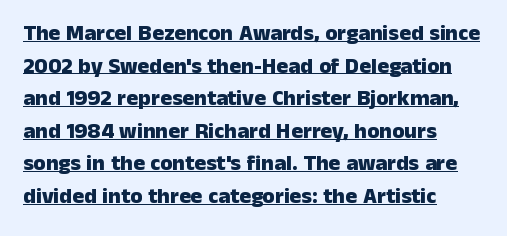
{"italic": "no", "bold": "yes", "underline": "yes", "align": "left", "line_spacing": "normal", "line_spacing_ratio": 1.48, "letter_spacing": "normal", "letter_spacing_em": 0.0, "glyph_px": 22}
